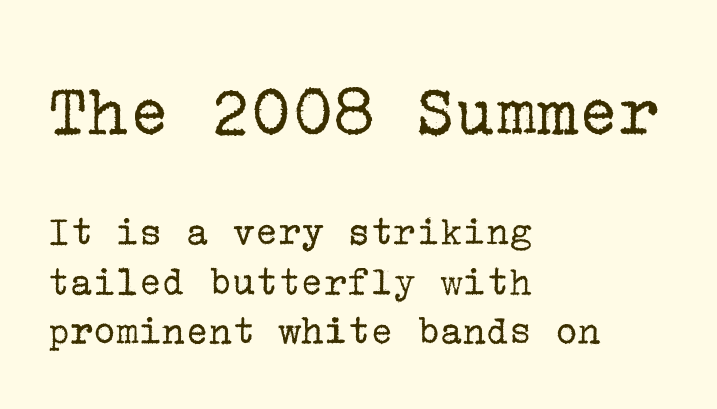
Q: Is the text bold? A: No.
Q: Is the text italic (slanted)? A: No, it is upright.
Q: Is the typeface a serif or a sans-serif typeface? A: Serif.
Q: Is the text underlined? A: No.
Q: How is the paragraph aligned? A: Left-aligned.
Q: Is the spacing between letters normal or unusually wide? A: Normal.
Q: Is the spacing between lines tight, normal or loose? A: Tight.
Q: Which block of text is set in a larger size, the first (top) or the second (bottom)? A: The first (top) one.
Q: Width (condensed, normal, or wide)? A: Normal.
Q: Stroke contrast? A: Low.
Q: x-height? A: Medium.
